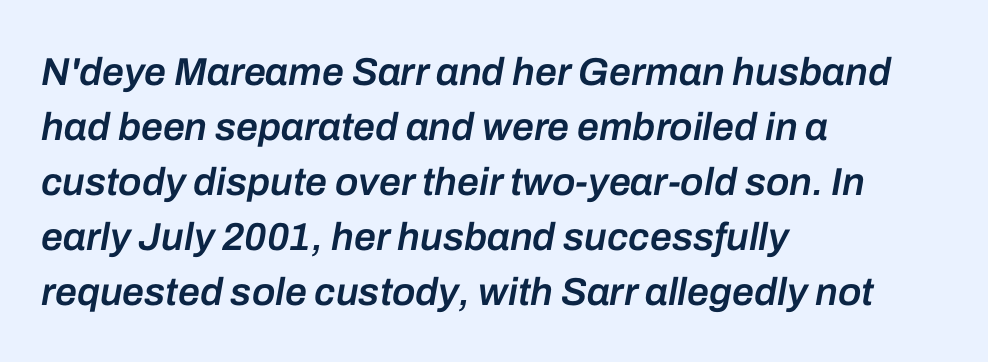
{"italic": "yes", "lean": "right", "slant_degrees": 10, "bold": "semi", "weight": "semibold", "width": "normal", "stroke_contrast": "low", "x_height": "medium", "monospaced": "no", "underline": "no", "align": "left", "line_spacing": "normal", "line_spacing_ratio": 1.41, "letter_spacing": "normal", "letter_spacing_em": 0.0, "glyph_px": 39}
